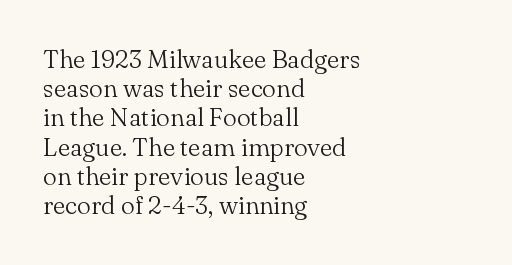
The image shows 25 px text type, upright; set left-aligned, line spacing 1.17x, normal letter spacing, not underlined.
